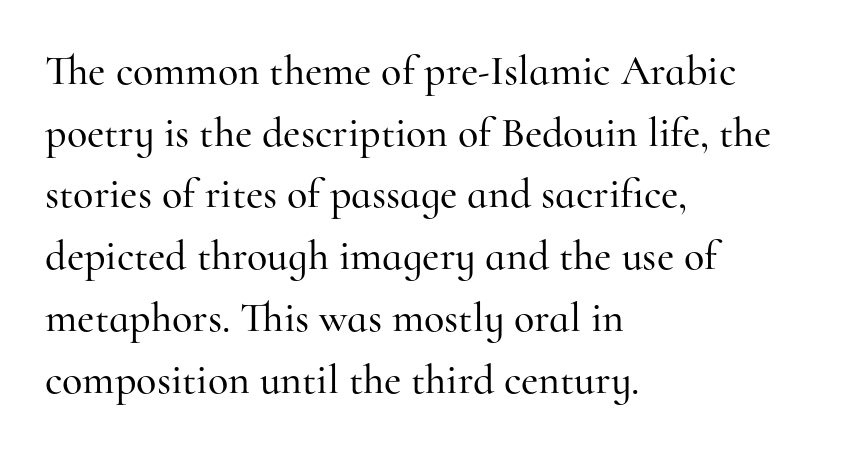
The image shows 42 px serif type, upright; set left-aligned, normal line spacing (1.47x), normal letter spacing, not underlined; high stroke contrast and a small x-height.
